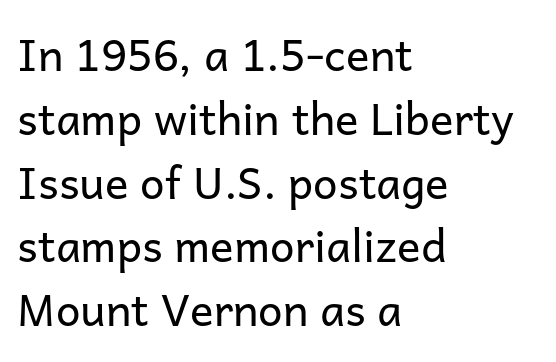
Weight: not bold — regular or lighter. The words here are not underlined. The vertical gap from one line to the next is medium. The face used here is a sans, in the tradition of grotesques and geometrics. Compared with typical body copy, the letter spacing here is the same.
